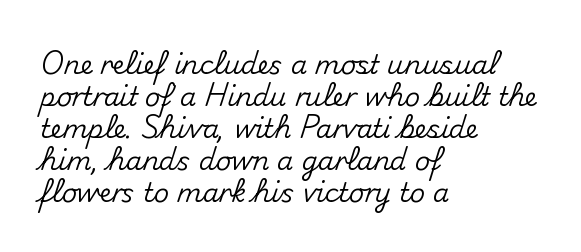
The image shows 26 px text type; set left-aligned, line spacing 1.23x, normal letter spacing, not underlined.
